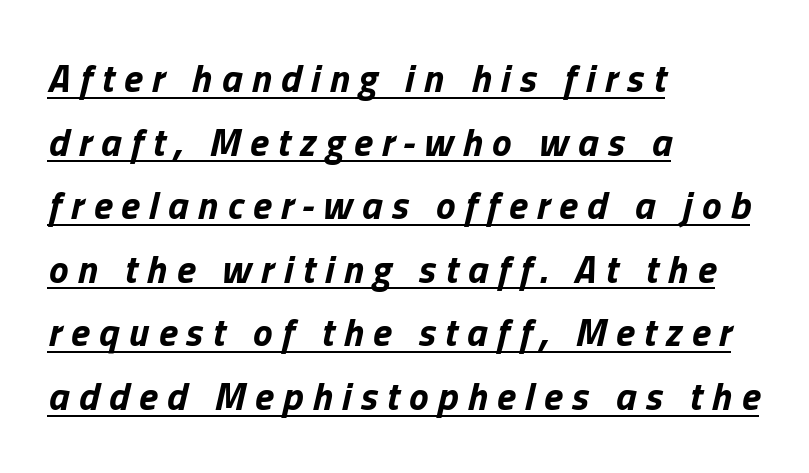
{"italic": "yes", "lean": "right", "slant_degrees": 13, "bold": "yes", "weight": "bold", "width": "normal", "stroke_contrast": "low", "x_height": "medium", "monospaced": "no", "underline": "yes", "align": "left", "line_spacing": "normal", "line_spacing_ratio": 1.63, "letter_spacing": "wide", "letter_spacing_em": 0.24, "glyph_px": 39}
